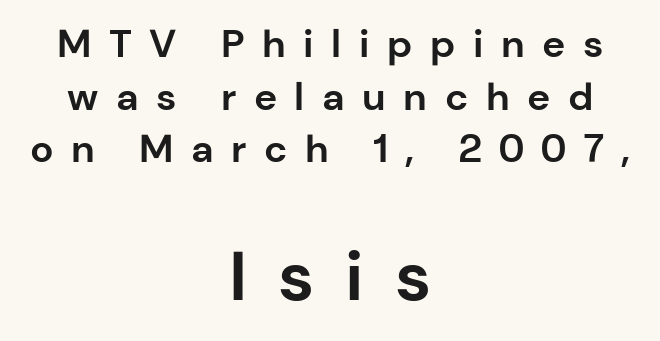
{"serif": "no", "italic": "no", "bold": "yes", "weight": "bold", "width": "normal", "stroke_contrast": "low", "x_height": "medium", "monospaced": "no", "underline": "no", "align": "center", "line_spacing": "normal", "line_spacing_ratio": 1.35, "letter_spacing": "wide", "letter_spacing_em": 0.45, "larger_block": "second", "size_ratio": 1.77, "glyph_px": 69}
